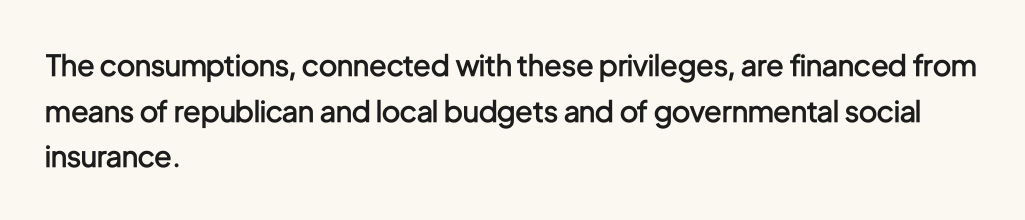
The letters are semibold — heavier than regular but short of a full bold. The lettering stays uniformly vertical, giving the passage a roman look. Where is the straight margin? On the left. The font family rendered here belongs to the sans-serif group.
